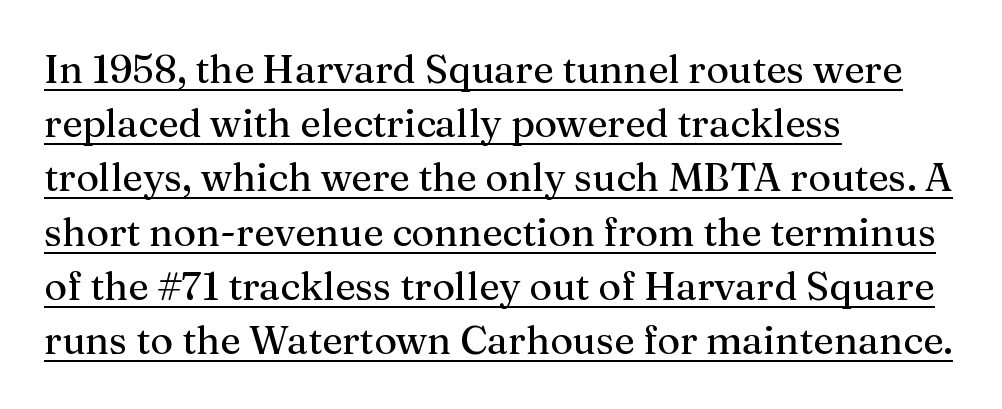
The image shows 39 px serif type, upright; set left-aligned, normal line spacing (1.39x), normal letter spacing, underlined; medium stroke contrast and a medium x-height.
